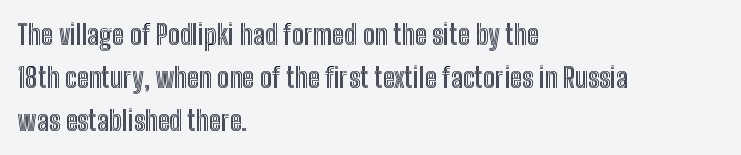
{"italic": "no", "underline": "no", "align": "left", "line_spacing": "normal", "line_spacing_ratio": 1.59, "letter_spacing": "normal", "letter_spacing_em": 0.0, "glyph_px": 27}
